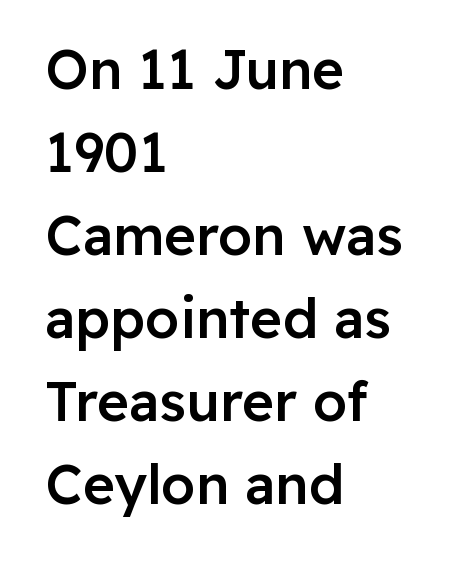
{"serif": "no", "italic": "no", "bold": "semi", "weight": "semibold", "width": "normal", "stroke_contrast": "low", "x_height": "medium", "monospaced": "no", "underline": "no", "align": "left", "line_spacing": "normal", "line_spacing_ratio": 1.51, "letter_spacing": "normal", "letter_spacing_em": 0.0, "glyph_px": 55}
